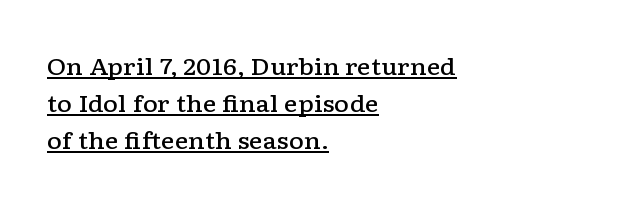
{"italic": "no", "bold": "semi", "underline": "yes", "align": "left", "line_spacing": "normal", "line_spacing_ratio": 1.6, "letter_spacing": "normal", "letter_spacing_em": 0.0, "glyph_px": 23}
